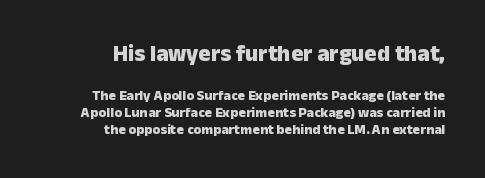
{"italic": "no", "bold": "yes", "underline": "no", "align": "right", "line_spacing_ratio": 1.23, "letter_spacing": "normal", "letter_spacing_em": 0.0, "larger_block": "first", "size_ratio": 1.64, "glyph_px": 23}
